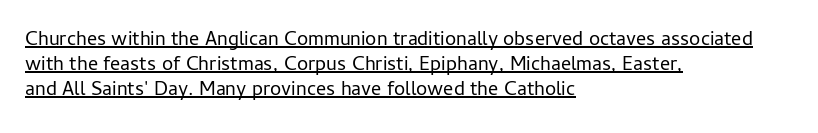
The image shows 20 px text type, upright; set left-aligned, normal line spacing (1.25x), normal letter spacing, underlined.
